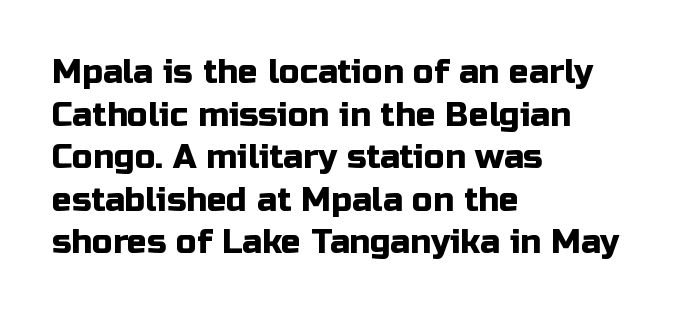
The image shows 33 px sans-serif type, upright; set left-aligned, normal line spacing (1.29x), normal letter spacing, not underlined; low stroke contrast and a medium x-height.
